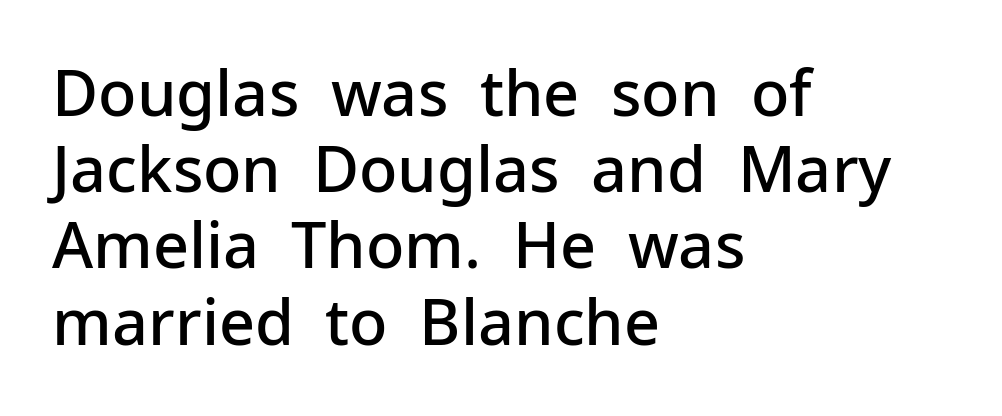
The image shows 63 px semibold sans-serif type, upright; set left-aligned, line spacing 1.21x, normal letter spacing, not underlined; low stroke contrast and a medium x-height.
